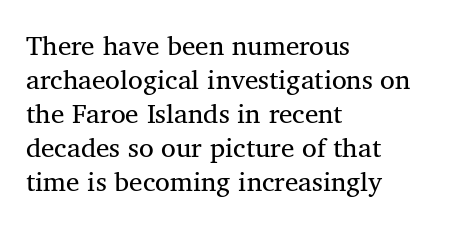
{"italic": "no", "bold": "no", "underline": "no", "align": "left", "line_spacing": "normal", "line_spacing_ratio": 1.26, "letter_spacing": "normal", "letter_spacing_em": 0.0, "glyph_px": 27}
